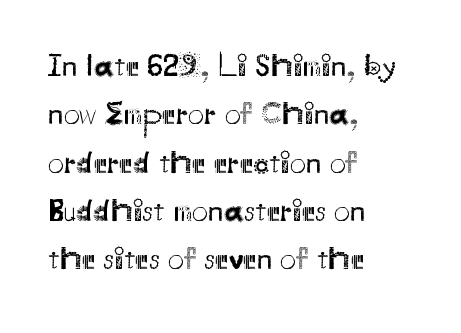
The image shows 32 px regular-weight sans-serif type, upright; set left-aligned, normal line spacing (1.51x), normal letter spacing, not underlined; medium stroke contrast and a small x-height.
